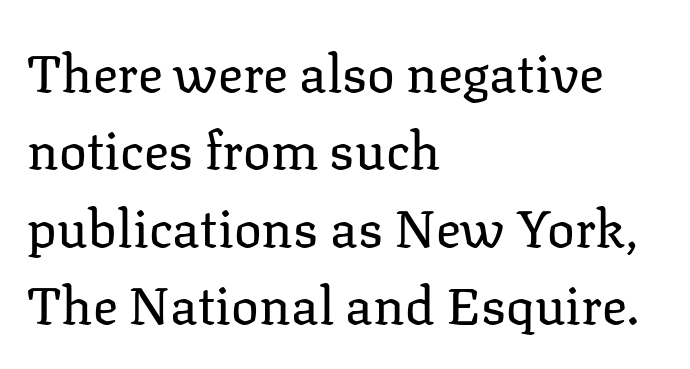
The image shows 52 px regular-weight serif type, upright; set left-aligned, normal line spacing (1.49x), normal letter spacing, not underlined; low stroke contrast and a medium x-height.
